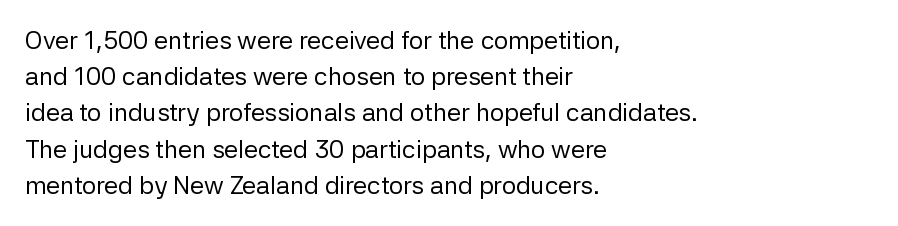
The cut favours lightness, reaching ordinary text weight at its darkest. Left-aligned paragraph, ragged on the right. There is no visible air inserted between adjacent glyphs. Has an underline been added? It has not. Upright lettering throughout. Leading matches the norm, producing a regular column.
